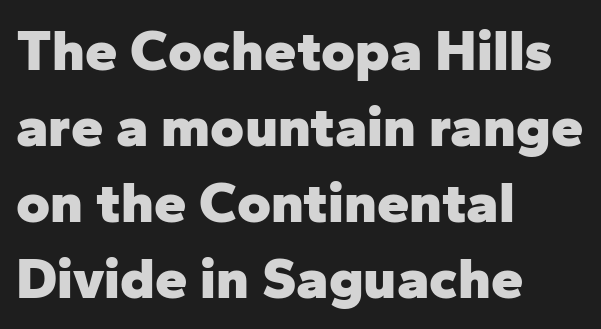
Posture: vertical. You could call the tracking neutral — neither tight nor loose. Letterform terminals end flat and unadorned throughout the passage. The zone under the glyphs is completely vacant.
